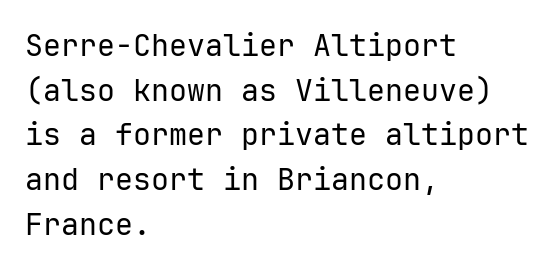
The image shows 30 px regular-weight sans-serif type, upright, monospaced; set left-aligned, normal line spacing (1.49x), normal letter spacing, not underlined; low stroke contrast and a medium x-height.
